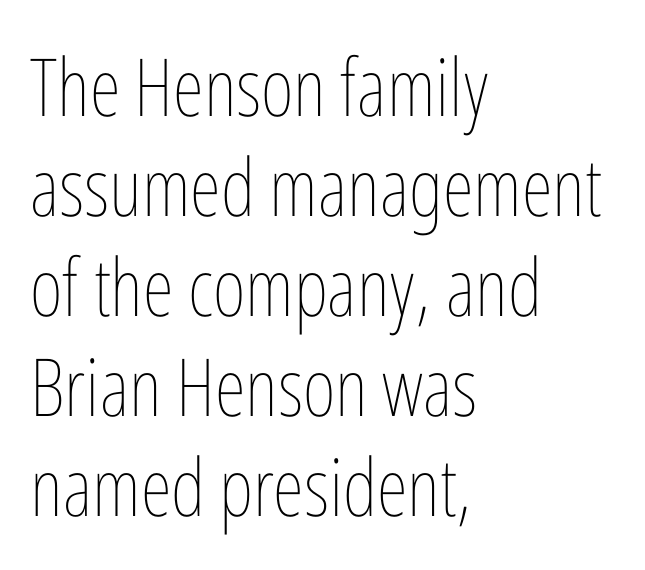
If you drew a ruler down the left edge, every line would touch it. No italicization has been applied; the sample stays upright. The letterforms sit at book weight or below. In terms of leading, this rendering sits right in the middle. Short note: letters normally spaced.
